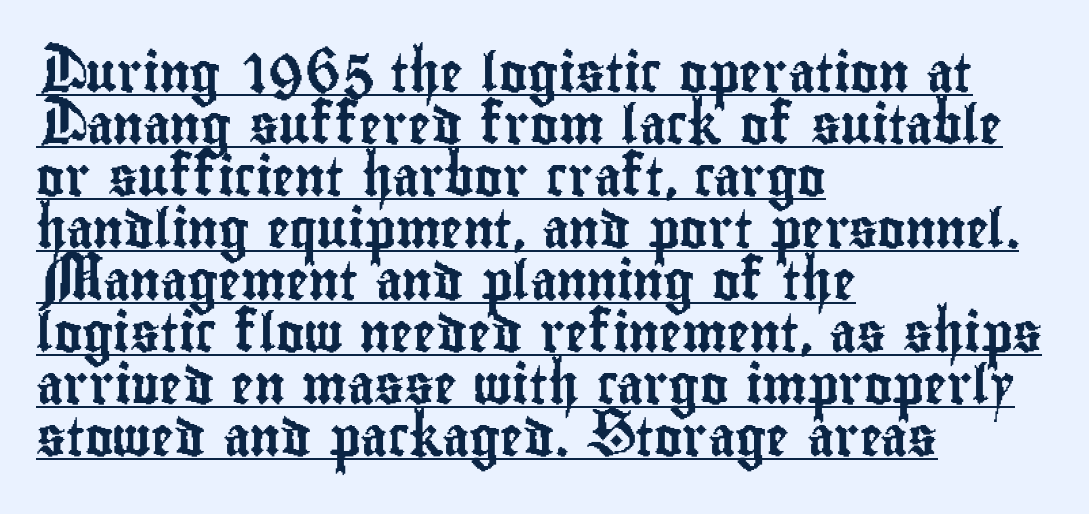
{"serif": "no", "italic": "no", "width": "condensed", "stroke_contrast": "low", "x_height": "small", "monospaced": "no", "underline": "yes", "align": "left", "line_spacing": "normal", "line_spacing_ratio": 1.37, "letter_spacing": "normal", "letter_spacing_em": 0.0, "glyph_px": 38}
